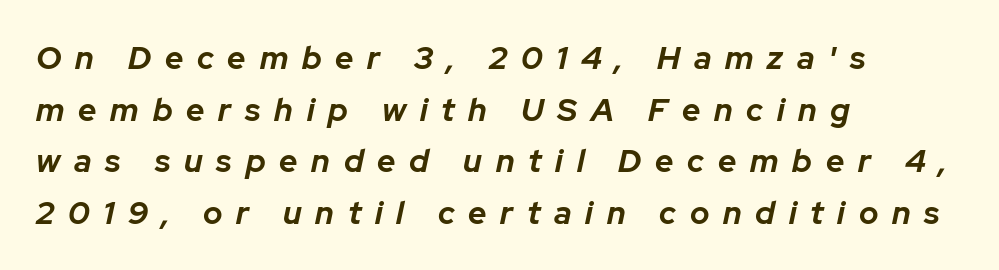
Compared with typical body copy, the letter spacing here is much looser. This block has exactly the height ordinary leading produces. Weight check: bold — yes, fully. Italic? Definitely — the glyphs are oblique. Note the varied advance widths — an 'i' is clearly narrower than an 'm'.
